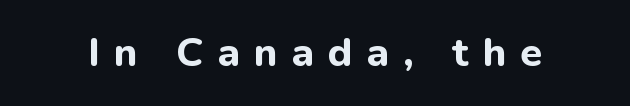
The image shows 40 px bold sans-serif type, upright; set unusually wide letter spacing (+0.35 em), not underlined; low stroke contrast and a medium x-height.
